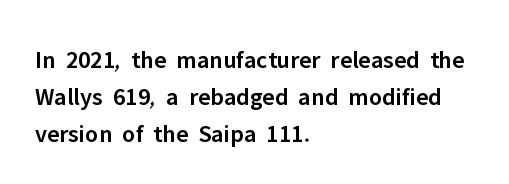
The image shows 25 px text type, upright; set left-aligned, normal line spacing (1.49x), normal letter spacing, not underlined.
